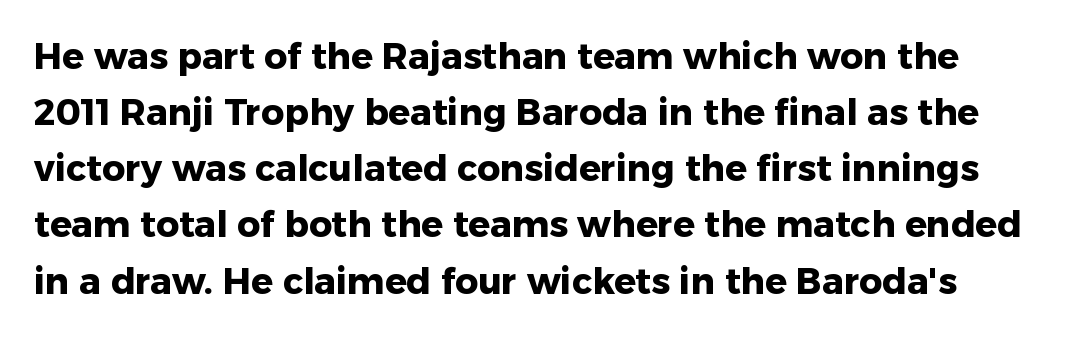
Proportional: the letters do not fall into vertical columns. The rendering keeps characters at their native spacing. Underline: absent. In terms of posture, this sample is upright.
